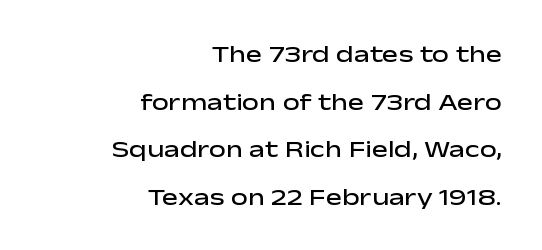
The image shows 24 px text type, upright; set right-aligned, loose line spacing (1.98x), normal letter spacing, not underlined.
